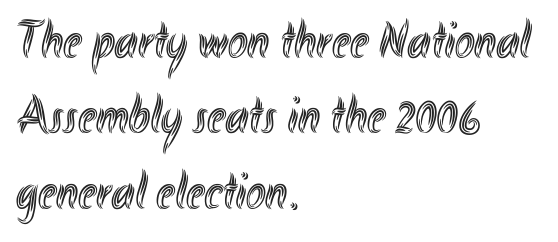
Q: Is the text italic (slanted)? A: Yes.
Q: Is the text underlined? A: No.
Q: How is the paragraph aligned? A: Left-aligned.
Q: Is the spacing between letters normal or unusually wide? A: Normal.
Q: Is the spacing between lines tight, normal or loose? A: Normal.
Q: Width (condensed, normal, or wide)? A: Condensed.
Q: x-height? A: Small.
Q: Monospaced? A: No.
